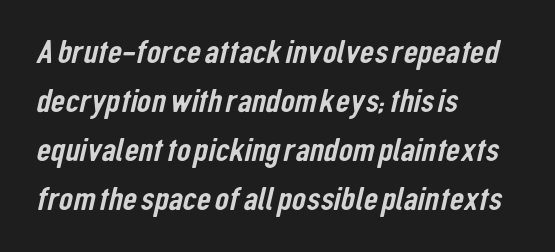
Short and long lines alike share a common starting point at left. The passage shown has conventional tracking throughout. Each letter's strokes conclude bluntly, with no projecting serifs. Is this a fixed-width face? No — the glyphs have proportional, varying widths.
